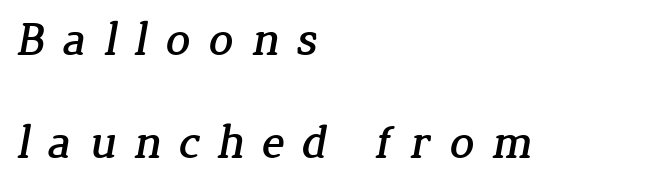
The characters display serif detailing at their extremities. Notice how the passage keeps a crisp vertical edge on the left only. A great deal of white space separates one row of letters from the next. Spacing verdict: proportional, widths tailored to each character.
